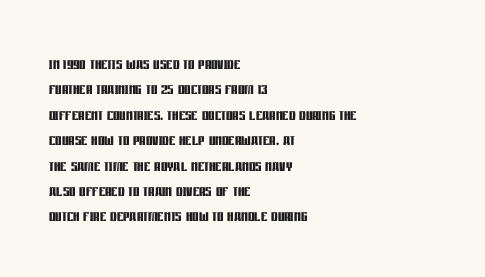
The image shows 20 px bold type, upright; set left-aligned, normal line spacing (1.27x), normal letter spacing, not underlined.
